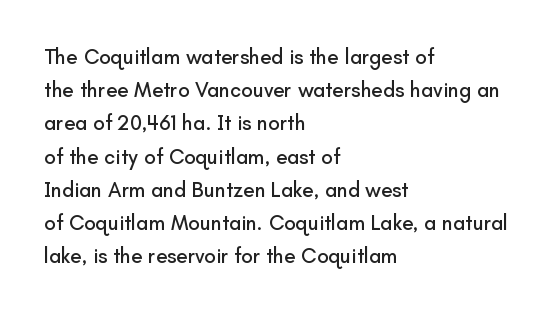
{"italic": "no", "underline": "no", "align": "left", "line_spacing": "normal", "line_spacing_ratio": 1.58, "letter_spacing": "normal", "letter_spacing_em": 0.0, "glyph_px": 21}
